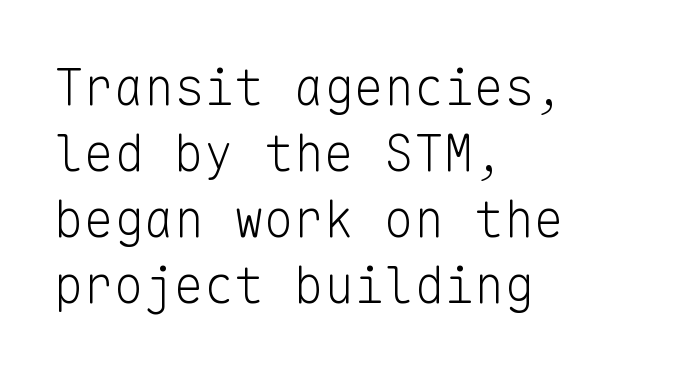
No word sits above an underline. A student would call this left alignment; a typographer would say flush left, rag right. Nothing heavy about these letters — not bold at all. Fixed-width glyphs throughout — classic coding-font behaviour. The passage shown has conventional tracking throughout. Upright lettering throughout.
